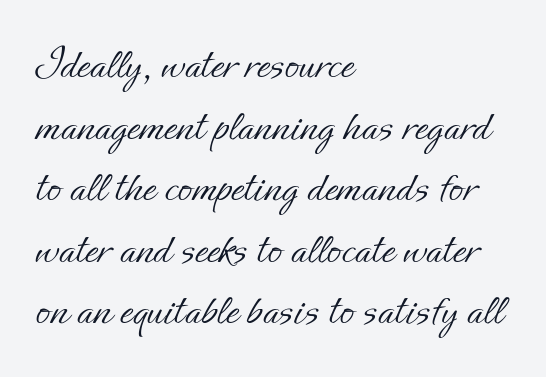
Nobody touched the tracking dial on this one. Quick note: underline off. Regarding leading, the lines here are spaced in the standard way. Unbolded letterforms with no extra heft. This sample is left-justified, so line endings fall wherever the words run out.
